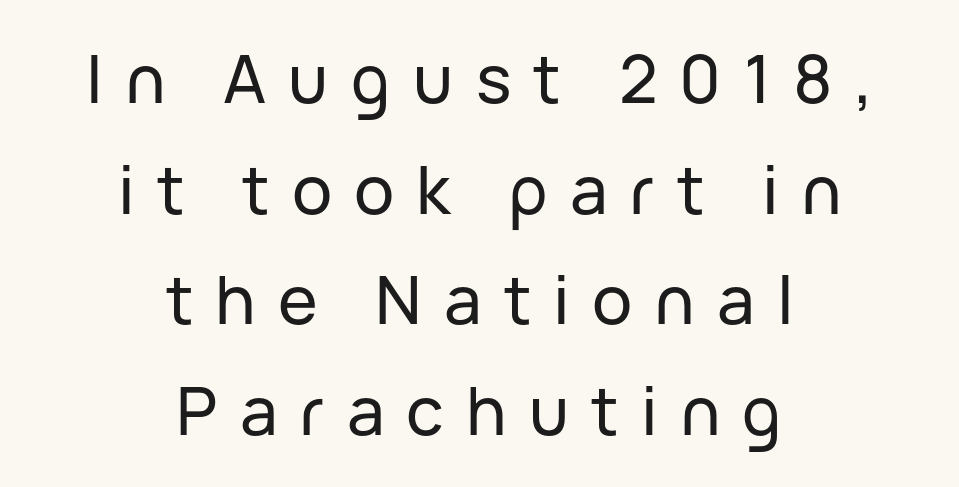
Notice how the stems are strictly vertical — no italics here. You can tell from the bare stems that sans-serif type was used. There is plenty of visible air inserted between adjacent glyphs. Vertically, the passage feels balanced, rows spaced as you'd expect.
